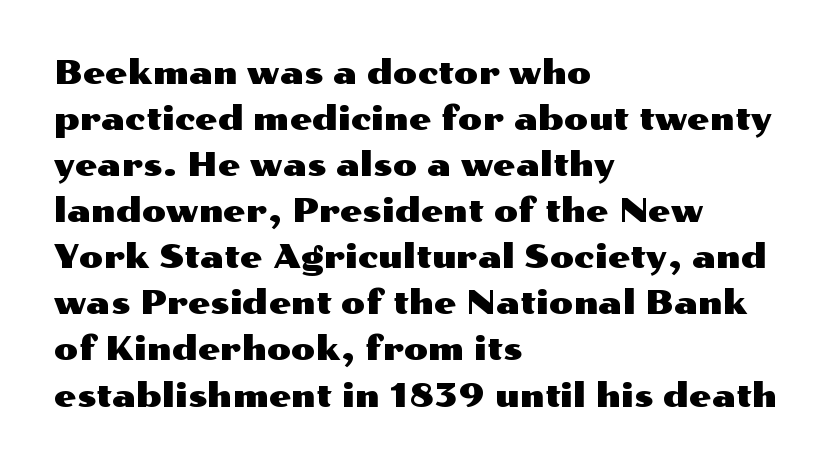
Observe the absence of serifs on each vertical stroke in this sample. Regarding leading, the lines here are spaced in the standard way. Descender tails drop into unmarked territory. Short note: letters normally spaced. Leftover space on each line is placed entirely after the last word.
